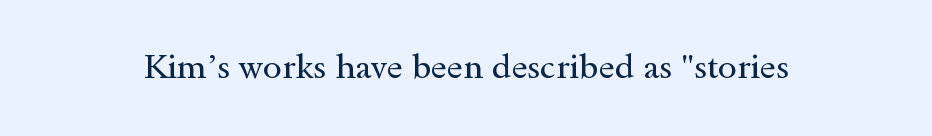
The image shows 34 px regular-weight, wide serif type, upright; set normal letter spacing, not underlined; a small x-height.
